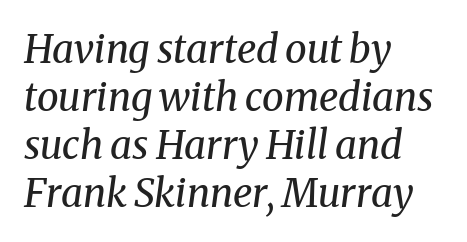
The image shows 39 px regular-weight serif type, italic (leaning right); set left-aligned, line spacing 1.23x, normal letter spacing, not underlined; medium stroke contrast and a medium x-height.
